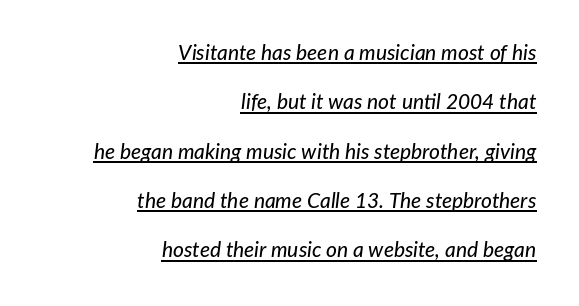
{"italic": "yes", "lean": "right", "slant_degrees": 7, "underline": "yes", "align": "right", "line_spacing": "loose", "line_spacing_ratio": 2.35, "letter_spacing": "normal", "letter_spacing_em": 0.0, "glyph_px": 21}
